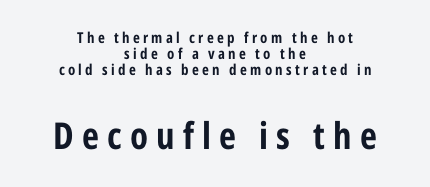
{"serif": "no", "italic": "no", "bold": "yes", "weight": "bold", "width": "condensed", "stroke_contrast": "low", "x_height": "medium", "monospaced": "no", "underline": "no", "align": "center", "line_spacing": "tight", "line_spacing_ratio": 1.08, "letter_spacing": "wide", "letter_spacing_em": 0.22, "larger_block": "second", "size_ratio": 2.47, "glyph_px": 37}
